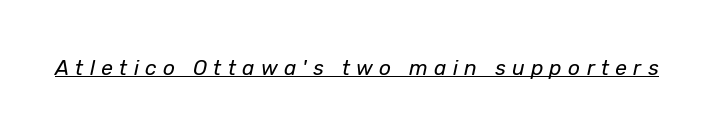
The image shows 21 px text type, italic (leaning right); set unusually wide letter spacing (+0.3 em), underlined.
